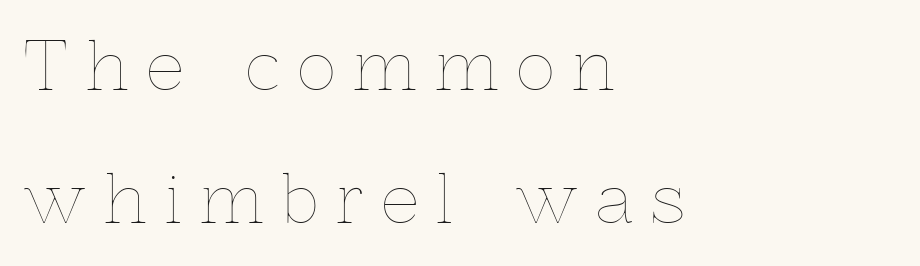
{"italic": "no", "bold": "no", "weight": "thin", "width": "normal", "x_height": "medium", "monospaced": "no", "underline": "no", "align": "left", "line_spacing": "loose", "line_spacing_ratio": 2.01, "letter_spacing": "wide", "letter_spacing_em": 0.28, "glyph_px": 66}
